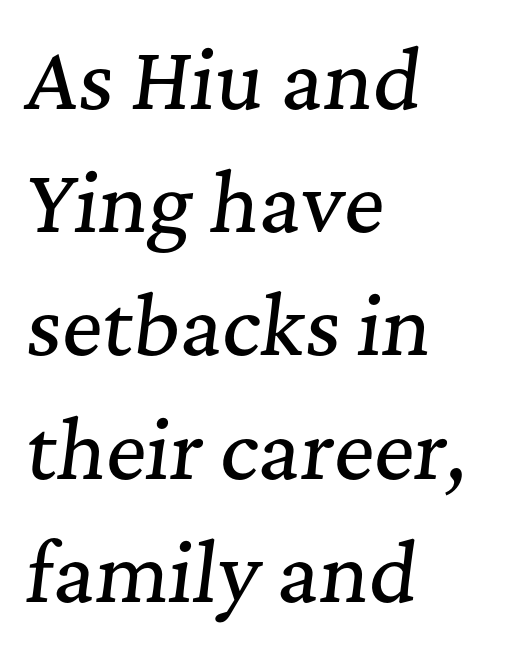
The image shows 78 px serif type, italic (leaning right); set left-aligned, normal line spacing (1.58x), normal letter spacing, not underlined; medium stroke contrast and a medium x-height.
